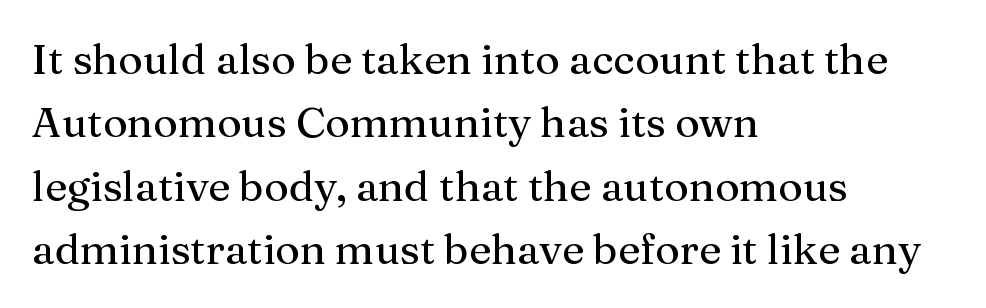
Q: Is the text italic (slanted)? A: No, it is upright.
Q: Is the typeface a serif or a sans-serif typeface? A: Serif.
Q: Is the text underlined? A: No.
Q: How is the paragraph aligned? A: Left-aligned.
Q: Is the spacing between letters normal or unusually wide? A: Normal.
Q: Is the spacing between lines tight, normal or loose? A: Normal.
Q: Width (condensed, normal, or wide)? A: Normal.
Q: Stroke contrast? A: Medium.
Q: x-height? A: Medium.
Q: Monospaced? A: No.
